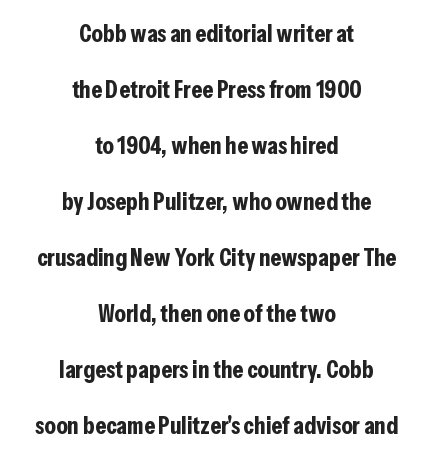
The image shows 25 px bold type, upright; set centered, loose line spacing (2.24x), normal letter spacing, not underlined.
